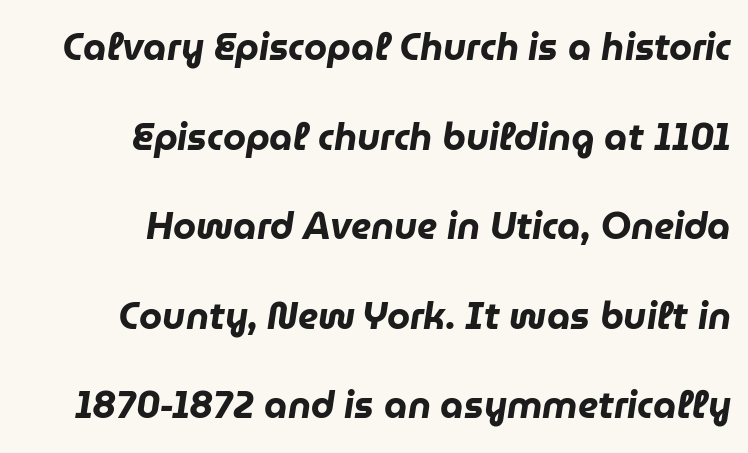
Q: Is the text bold? A: Yes.
Q: Is the text italic (slanted)? A: Yes, it leans right by about 9 degrees.
Q: Is the text underlined? A: No.
Q: How is the paragraph aligned? A: Right-aligned.
Q: Is the spacing between letters normal or unusually wide? A: Normal.
Q: Is the spacing between lines tight, normal or loose? A: Loose.
Q: Width (condensed, normal, or wide)? A: Normal.
Q: Stroke contrast? A: Low.
Q: x-height? A: Medium.
Q: Monospaced? A: No.
